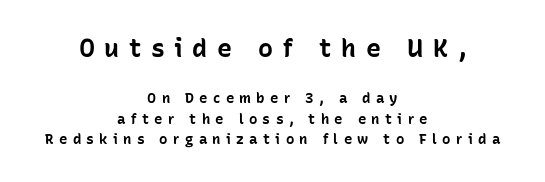
The image shows 25 px bold type, upright; set centered, normal line spacing (1.46x), unusually wide letter spacing (+0.38 em), not underlined; the first (top) block is 1.79x larger.
